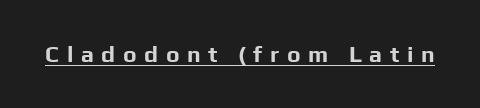
A baseline rule has been typeset under these characters. In terms of weight, the rendering is a true, heavy bold. Spacing between characters has been opened up far beyond the box default. Does the lettering tilt? It doesn't — this is upright.
